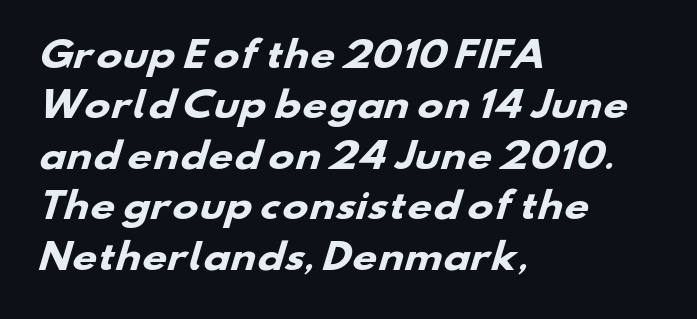
Spacing between characters is what you'd get straight out of the box. Looks like regular typesetting: each glyph gets only the width it needs. This is heavy type, rendered in bold. Honestly, the row spacing looks completely unremarkable. Casual observation: everything's shoved over to the left.
